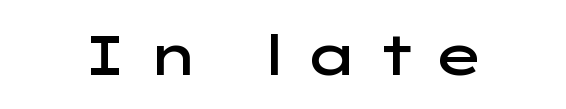
{"serif": "no", "italic": "no", "bold": "semi", "weight": "semibold", "width": "wide", "stroke_contrast": "low", "x_height": "medium", "monospaced": "no", "underline": "no", "letter_spacing": "wide", "letter_spacing_em": 0.29, "glyph_px": 55}
